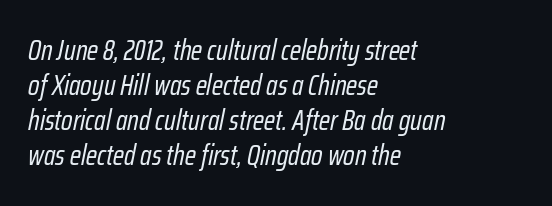
The image shows 28 px regular-weight, condensed type, italic (leaning right); set left-aligned, normal line spacing (1.25x), normal letter spacing, not underlined; low stroke contrast and a medium x-height.
